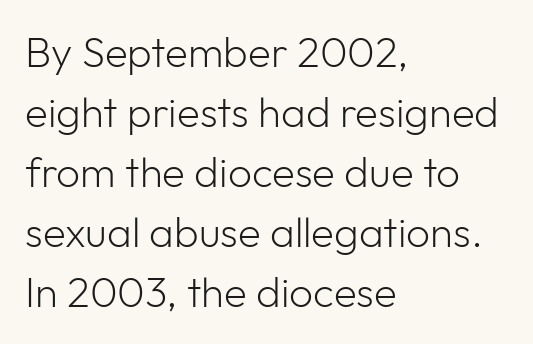
{"serif": "no", "italic": "no", "bold": "no", "weight": "light", "width": "normal", "stroke_contrast": "low", "x_height": "medium", "monospaced": "no", "underline": "no", "align": "left", "line_spacing": "normal", "line_spacing_ratio": 1.43, "letter_spacing": "normal", "letter_spacing_em": 0.0, "glyph_px": 42}
